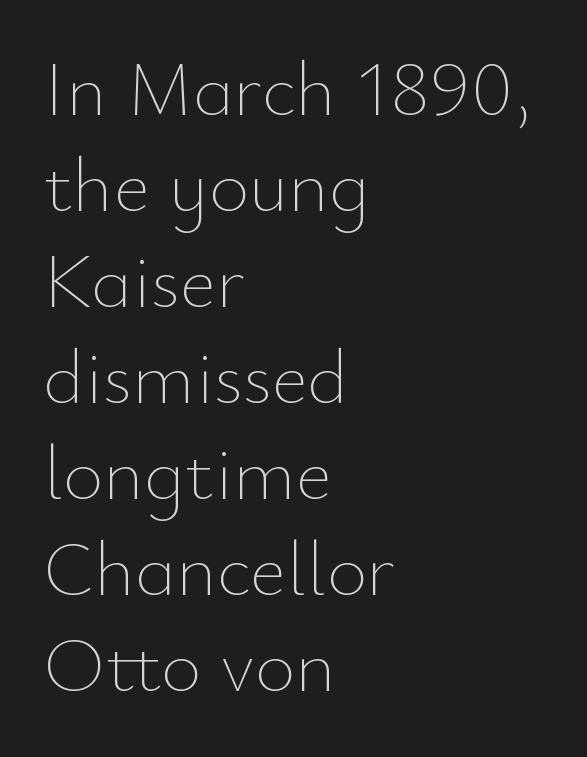
The image shows 78 px thin type, upright; set left-aligned, line spacing 1.23x, normal letter spacing, not underlined; low stroke contrast and a small x-height.
